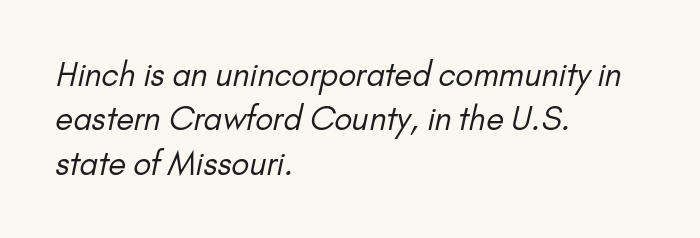
The image shows 32 px regular-weight sans-serif type; set left-aligned, normal line spacing (1.39x), normal letter spacing, not underlined; low stroke contrast and a small x-height.
